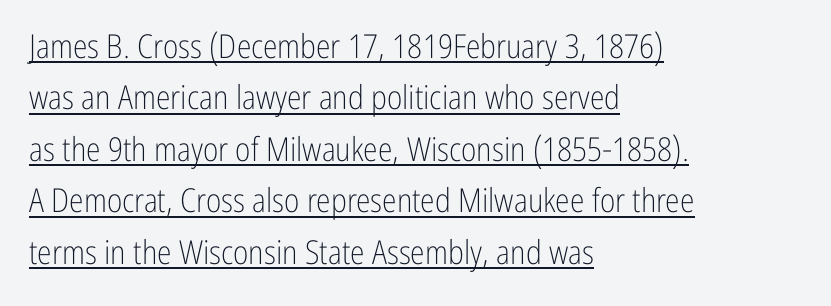
Q: Is the text bold? A: No.
Q: Is the text italic (slanted)? A: No, it is upright.
Q: Is the typeface a serif or a sans-serif typeface? A: Sans-serif.
Q: Is the text underlined? A: Yes.
Q: How is the paragraph aligned? A: Left-aligned.
Q: Is the spacing between letters normal or unusually wide? A: Normal.
Q: Is the spacing between lines tight, normal or loose? A: Normal.
Q: Width (condensed, normal, or wide)? A: Condensed.
Q: Stroke contrast? A: Low.
Q: x-height? A: Medium.
Q: Monospaced? A: No.
